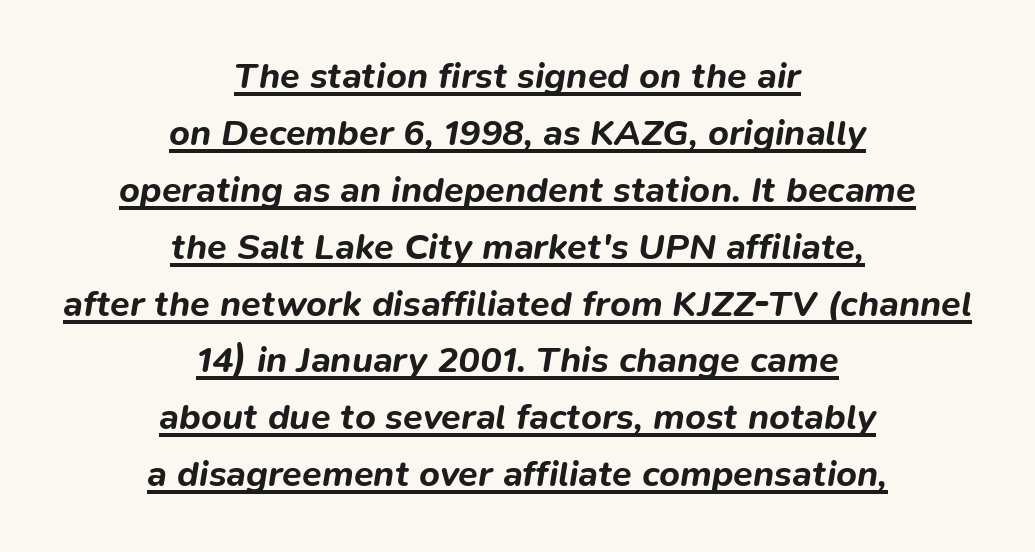
Note the varied advance widths — an 'i' is clearly narrower than an 'm'. Chunky letters — that's bold for sure. A rule runs beneath these lines of type. The type is set solid horizontally, with unmodified tracking.
